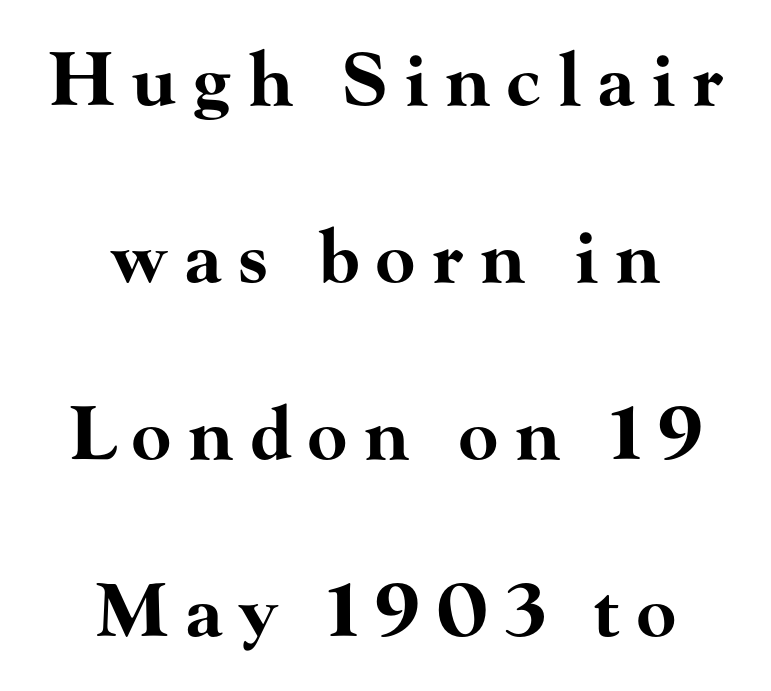
Q: Is the text bold? A: Yes.
Q: Is the text italic (slanted)? A: No, it is upright.
Q: Is the typeface a serif or a sans-serif typeface? A: Serif.
Q: Is the text underlined? A: No.
Q: How is the paragraph aligned? A: Centered.
Q: Is the spacing between letters normal or unusually wide? A: Unusually wide.
Q: Is the spacing between lines tight, normal or loose? A: Loose.
Q: Width (condensed, normal, or wide)? A: Wide.
Q: Stroke contrast? A: High.
Q: x-height? A: Small.
Q: Monospaced? A: No.
